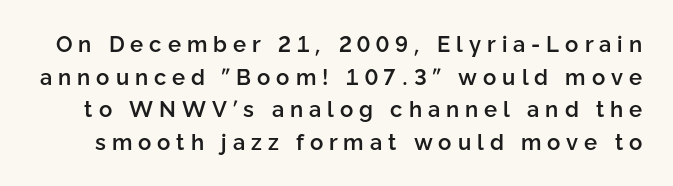
In terms of letterspacing, this is a distinctly airy, spread setting. The foot of each line stays bare and open. Typographic density is moderately raised because the face is semibold. You can tell it's not italic because the verticals are truly vertical. If you measured baseline to baseline, you'd find a middling distance.
